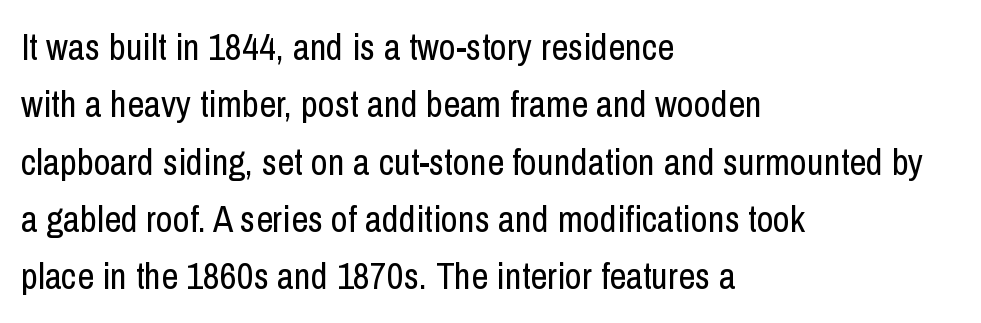
{"serif": "no", "italic": "no", "bold": "no", "weight": "regular", "width": "condensed", "stroke_contrast": "low", "x_height": "medium", "monospaced": "no", "underline": "no", "align": "left", "line_spacing": "normal", "line_spacing_ratio": 1.55, "letter_spacing": "normal", "letter_spacing_em": 0.0, "glyph_px": 37}
